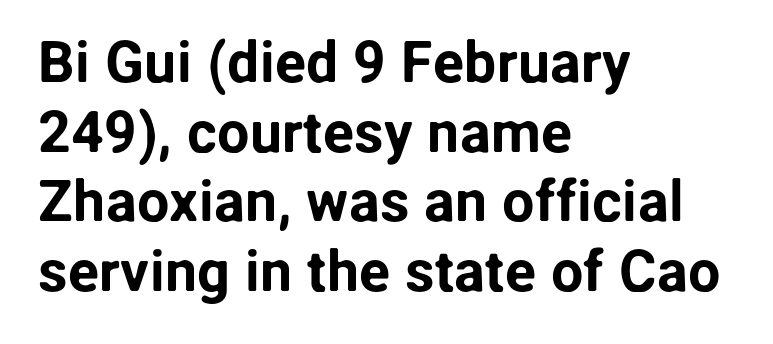
Q: Is the text italic (slanted)? A: No, it is upright.
Q: Is the typeface a serif or a sans-serif typeface? A: Sans-serif.
Q: Is the text underlined? A: No.
Q: How is the paragraph aligned? A: Left-aligned.
Q: Is the spacing between letters normal or unusually wide? A: Normal.
Q: Width (condensed, normal, or wide)? A: Normal.
Q: Stroke contrast? A: Low.
Q: x-height? A: Medium.
Q: Monospaced? A: No.
